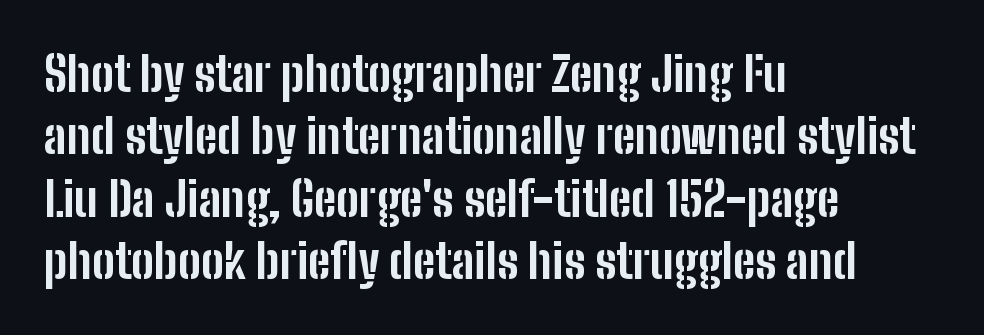
The image shows 48 px bold, condensed sans-serif type, upright; set left-aligned, normal line spacing (1.3x), normal letter spacing, not underlined; low stroke contrast and a medium x-height.
